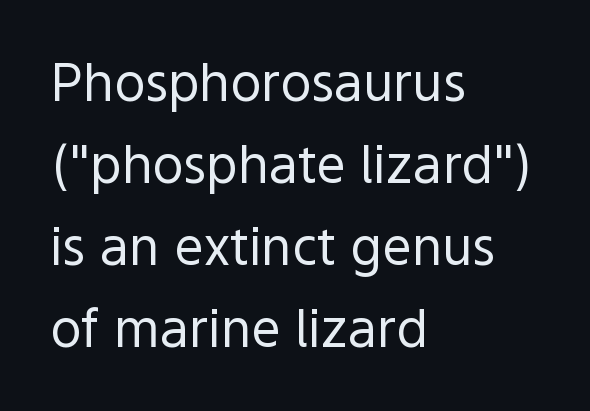
{"serif": "no", "italic": "no", "bold": "no", "weight": "regular", "width": "normal", "x_height": "medium", "monospaced": "no", "underline": "no", "align": "left", "line_spacing": "normal", "line_spacing_ratio": 1.58, "letter_spacing": "normal", "letter_spacing_em": 0.0, "glyph_px": 52}
